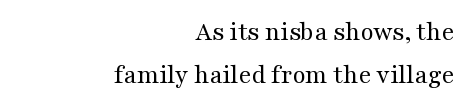
Q: Is the text bold? A: No.
Q: Is the text italic (slanted)? A: No, it is upright.
Q: Is the text underlined? A: No.
Q: How is the paragraph aligned? A: Right-aligned.
Q: Is the spacing between letters normal or unusually wide? A: Normal.
Q: Is the spacing between lines tight, normal or loose? A: Normal.
